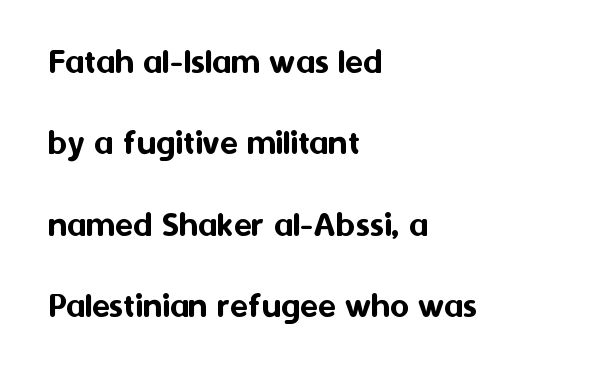
Q: Is the text italic (slanted)? A: No, it is upright.
Q: Is the typeface a serif or a sans-serif typeface? A: Sans-serif.
Q: Is the text underlined? A: No.
Q: How is the paragraph aligned? A: Left-aligned.
Q: Is the spacing between letters normal or unusually wide? A: Normal.
Q: Is the spacing between lines tight, normal or loose? A: Loose.
Q: Width (condensed, normal, or wide)? A: Normal.
Q: Stroke contrast? A: Medium.
Q: x-height? A: Medium.
Q: Monospaced? A: No.
